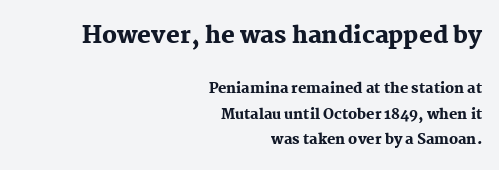
What weight is shown? A full bold with thick strokes. Each line ends at the same right margin while the left side varies. A student would notice the top passage is typeset larger than what follows. These lines keep a tight, regular rhythm from letter to letter. Decoration check: the copy has no underline.
